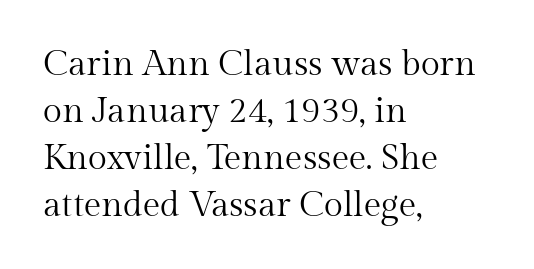
{"serif": "yes", "italic": "no", "bold": "no", "weight": "regular", "width": "normal", "stroke_contrast": "medium", "x_height": "medium", "monospaced": "no", "underline": "no", "align": "left", "line_spacing": "normal", "line_spacing_ratio": 1.34, "letter_spacing": "normal", "letter_spacing_em": 0.0, "glyph_px": 35}
